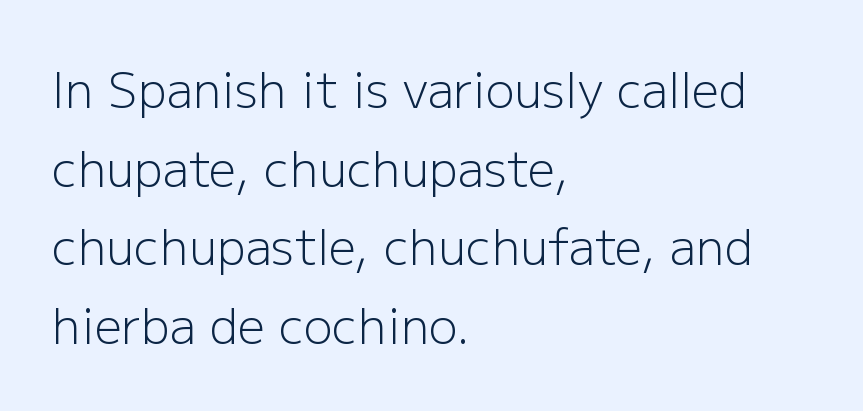
Q: Is the text bold? A: No.
Q: Is the text italic (slanted)? A: No, it is upright.
Q: Is the typeface a serif or a sans-serif typeface? A: Sans-serif.
Q: Is the text underlined? A: No.
Q: How is the paragraph aligned? A: Left-aligned.
Q: Is the spacing between letters normal or unusually wide? A: Normal.
Q: Is the spacing between lines tight, normal or loose? A: Normal.
Q: Width (condensed, normal, or wide)? A: Normal.
Q: Stroke contrast? A: Low.
Q: x-height? A: Medium.
Q: Monospaced? A: No.
